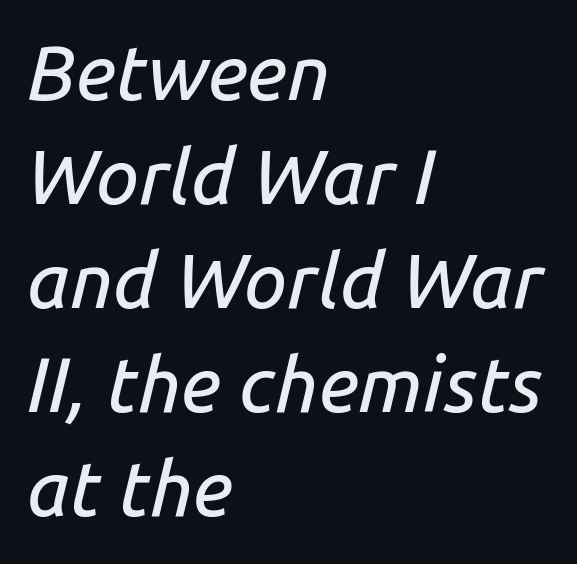
This sample has the flowing, uneven cadence of proportional lettering. A clean baseline with only descenders dipping below it. This block has exactly the height ordinary leading produces. Line starts are locked; line ends wander. Standard letterfit; no display-style spreading of the glyphs. The text carries the slant typical of an italic or oblique font.
